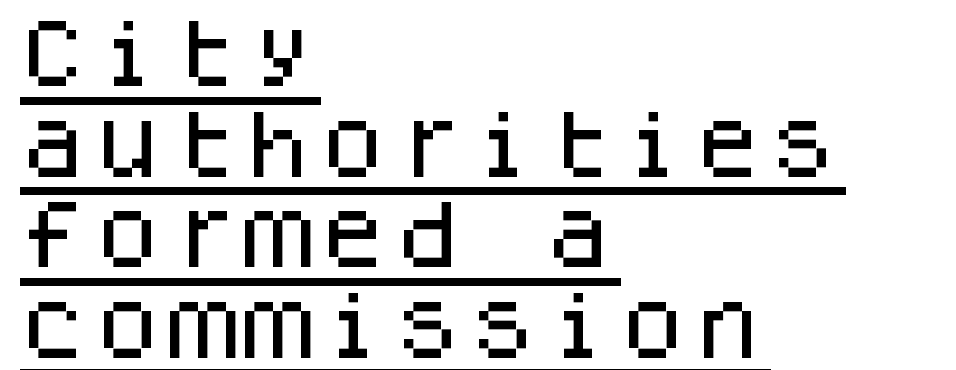
The image shows 75 px sans-serif type, upright, monospaced; set left-aligned, line spacing 1.21x, normal letter spacing, underlined; low stroke contrast and a large x-height.
